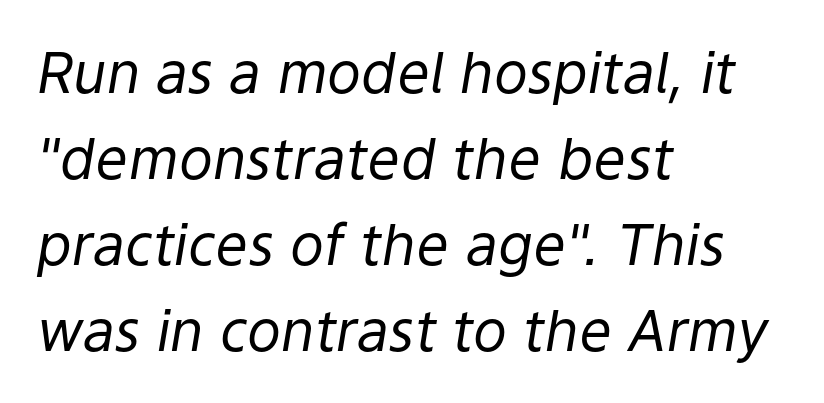
The face looks like a standard text weight, possibly lighter. Is the type slanted? Yes — the strokes lean at a clear angle. The rendering anchors every line to the left-hand side. The letters sit at their default tracking, neither squeezed nor spread. Just letters on the line, the space beneath them empty. The space between consecutive lines is moderate.
